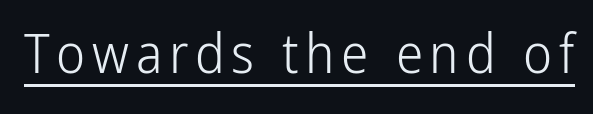
The image shows 55 px light, condensed sans-serif type, upright; set underlined; low stroke contrast and a medium x-height.
